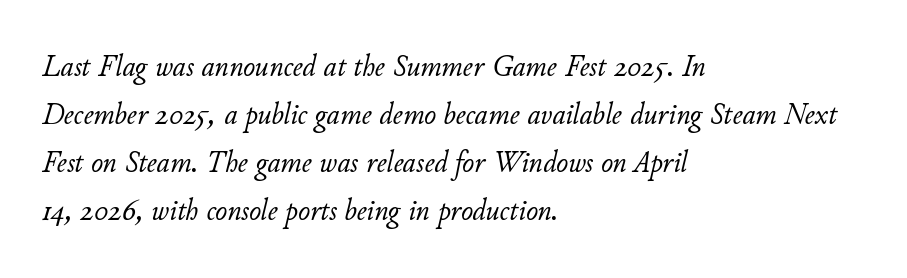
Line beginnings align vertically; line endings do not. The letters advance in unequal steps, a hallmark of proportional type. Honestly, there is no underline to notice here at all. This reads as an unemphasized weight, regular at the heaviest. The typography opts for an oblique posture over an upright one.
